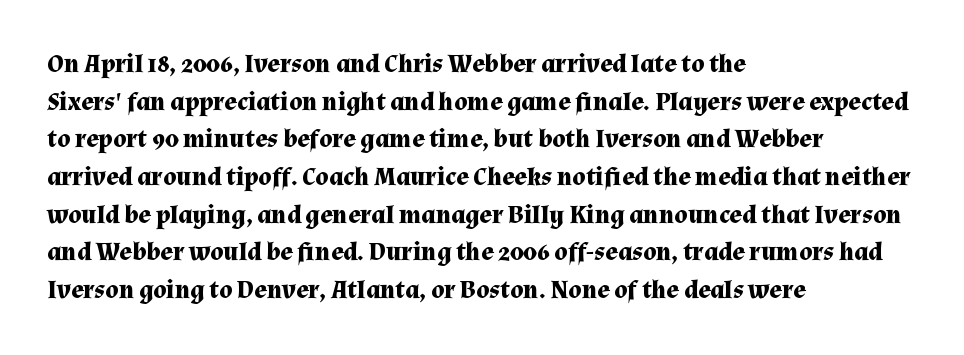
On the weight axis this lands at bold, roughly 700. Words float on clear page, feet unadorned. Interline gaps are of average width in this sample. The rendering keeps characters at their native spacing. In terms of posture, this sample is upright.
